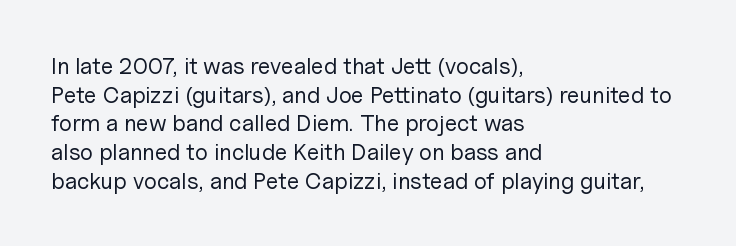
Q: Is the text bold? A: No.
Q: Is the text italic (slanted)? A: No, it is upright.
Q: Is the text underlined? A: No.
Q: How is the paragraph aligned? A: Left-aligned.
Q: Is the spacing between letters normal or unusually wide? A: Normal.
Q: Is the spacing between lines tight, normal or loose? A: Normal.
